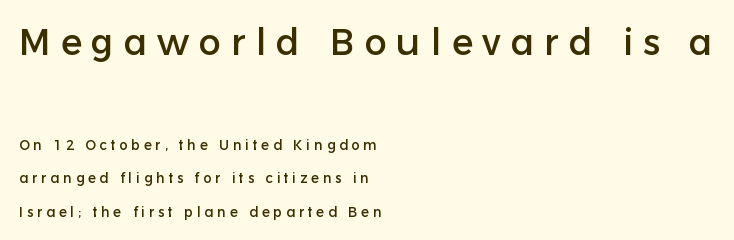
These lines are set flush left with a ragged right edge. Here the designer chose a conventional face with non-uniform glyph widths. The lettering holds an erect, upright posture throughout. Unmarked baselines from the first word to the last. Compared with typical paragraphs, the rows here are farther apart. A sans-serif font was chosen for this passage.
